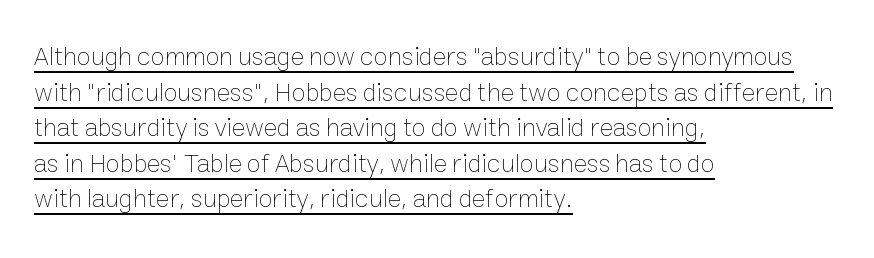
Q: Is the text bold? A: No.
Q: Is the text italic (slanted)? A: No, it is upright.
Q: Is the text underlined? A: Yes.
Q: How is the paragraph aligned? A: Left-aligned.
Q: Is the spacing between letters normal or unusually wide? A: Normal.
Q: Is the spacing between lines tight, normal or loose? A: Normal.
